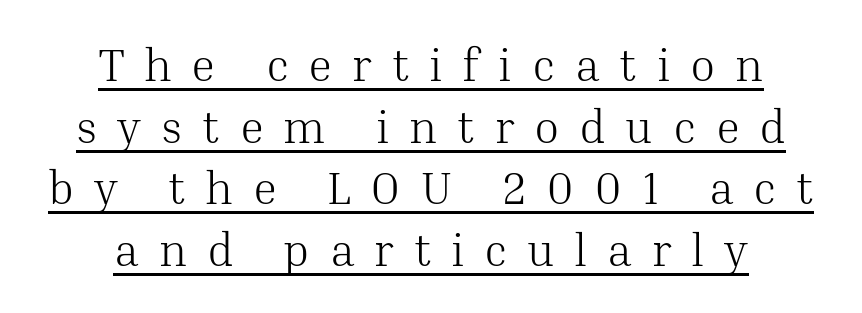
Q: Is the text bold? A: No.
Q: Is the text italic (slanted)? A: No, it is upright.
Q: Is the typeface a serif or a sans-serif typeface? A: Serif.
Q: Is the text underlined? A: Yes.
Q: How is the paragraph aligned? A: Centered.
Q: Is the spacing between letters normal or unusually wide? A: Unusually wide.
Q: Is the spacing between lines tight, normal or loose? A: Normal.
Q: Width (condensed, normal, or wide)? A: Normal.
Q: Stroke contrast? A: Medium.
Q: x-height? A: Medium.
Q: Monospaced? A: No.
